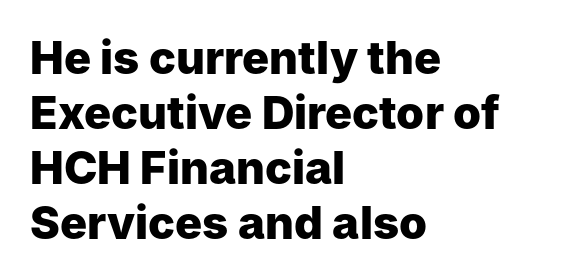
Style check: upright. What stands out about the letter spacing? Nothing — it is the standard amount. The strokes are fattened all the way to bold. This rendering employs a face without finishing strokes, i.e., a sans-serif. This sample has the flowing, uneven cadence of proportional lettering. Leftover space on each line is placed entirely after the last word.
